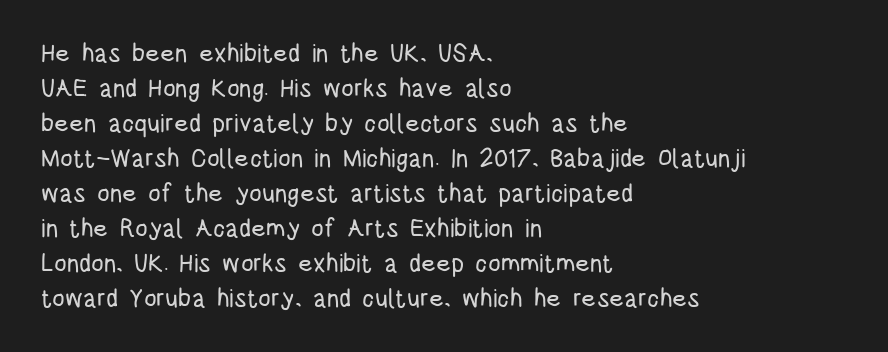
The image shows 25 px text type, upright; set left-aligned, normal line spacing (1.4x), normal letter spacing, not underlined.
